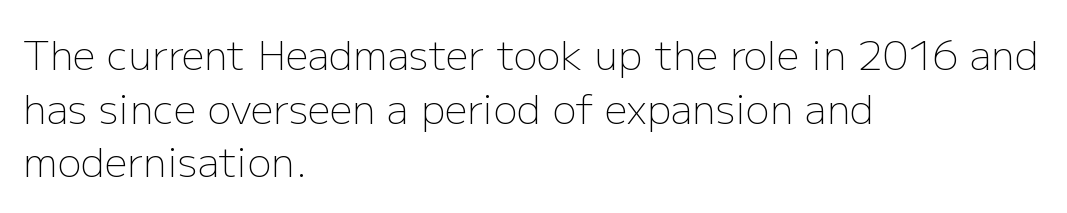
Each stroke keeps to a modest, everyday thickness or less. The rendering anchors every line to the left-hand side. Character widths vary here, with narrow letters taking less room than wide ones. Italic: no, the glyphs are upright roman.
